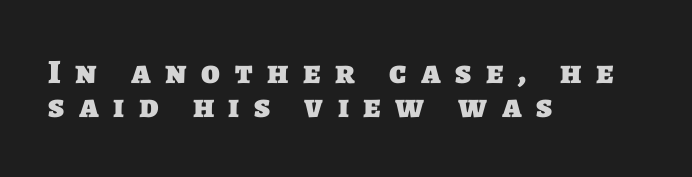
The image shows 34 px heavy sans-serif type; set left-aligned, tight line spacing (0.99x), unusually wide letter spacing (+0.43 em), not underlined; low stroke contrast and a large x-height.
